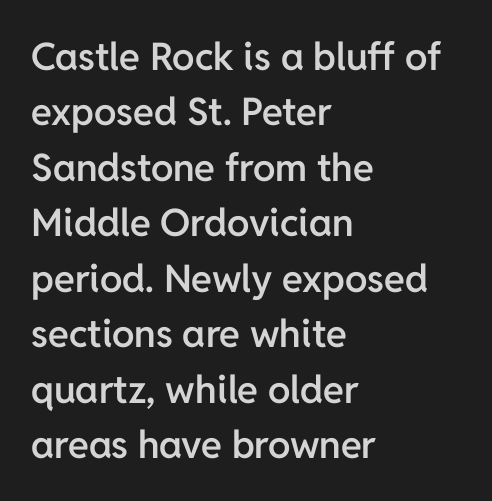
{"serif": "no", "italic": "no", "bold": "semi", "weight": "semibold", "width": "normal", "stroke_contrast": "low", "x_height": "medium", "monospaced": "no", "underline": "no", "align": "left", "line_spacing": "normal", "line_spacing_ratio": 1.46, "letter_spacing": "normal", "letter_spacing_em": 0.0, "glyph_px": 38}
